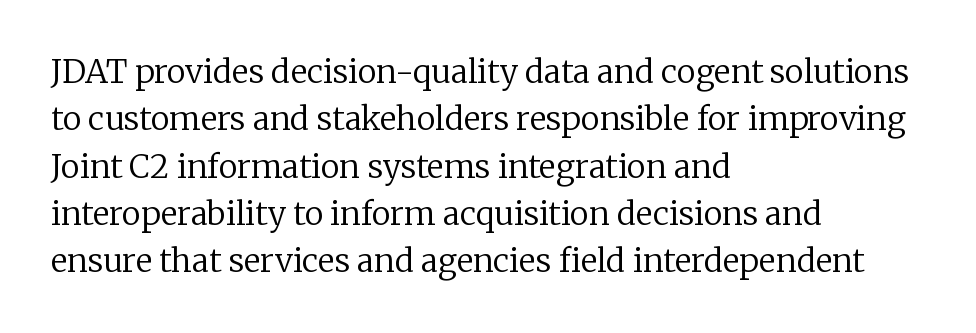
The image shows 32 px regular-weight serif type, upright; set left-aligned, normal line spacing (1.48x), normal letter spacing, not underlined; low stroke contrast and a medium x-height.
